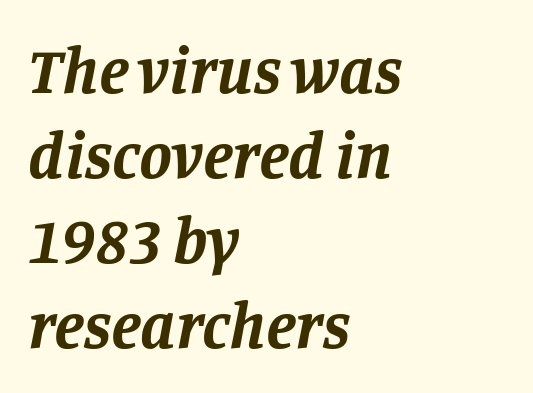
The image shows 66 px bold serif type, italic (leaning right); set left-aligned, normal line spacing (1.29x), normal letter spacing, not underlined; low stroke contrast and a large x-height.
